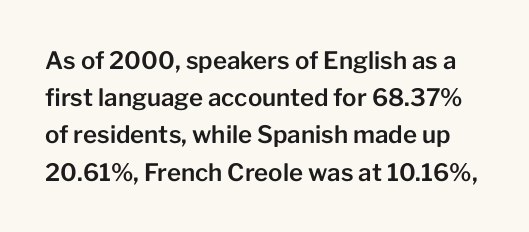
{"italic": "no", "underline": "no", "line_spacing": "normal", "line_spacing_ratio": 1.55, "letter_spacing": "normal", "letter_spacing_em": 0.0, "glyph_px": 24}
